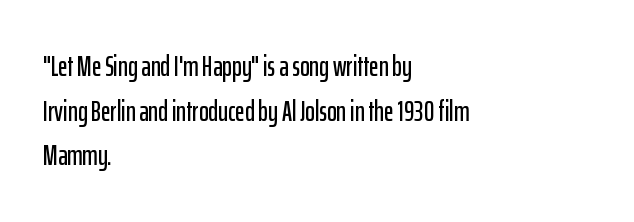
Descender tails drop into unmarked territory. Horizontally, the lines are justified to the leading edge only. Looks like regular typesetting: each glyph gets only the width it needs. Check where the strokes stop: nothing finishes them off — pure sans.
